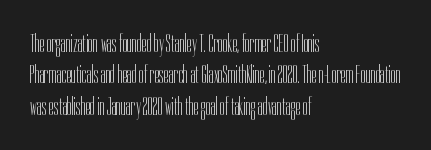
Q: Is the text bold? A: No.
Q: Is the text italic (slanted)? A: No, it is upright.
Q: Is the text underlined? A: No.
Q: How is the paragraph aligned? A: Left-aligned.
Q: Is the spacing between letters normal or unusually wide? A: Normal.
Q: Is the spacing between lines tight, normal or loose? A: Normal.
